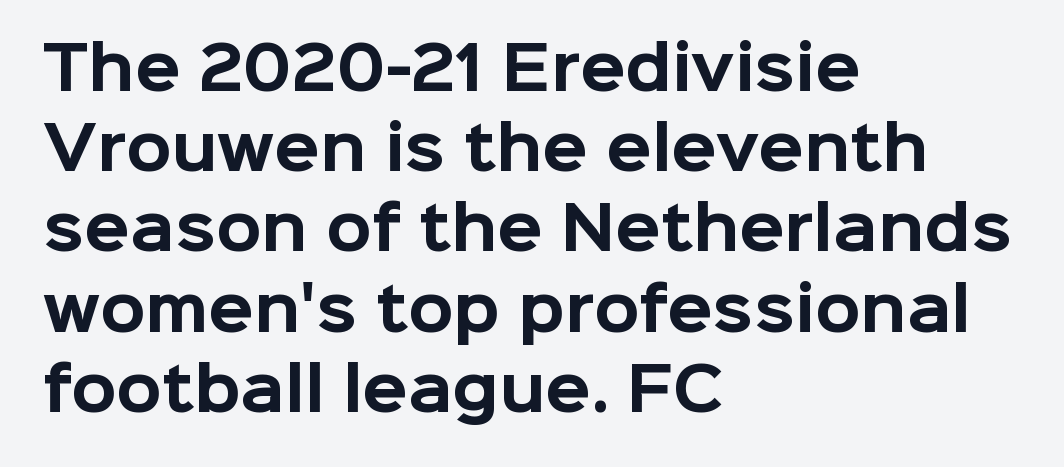
The image shows 59 px bold sans-serif type, upright; set left-aligned, normal line spacing (1.36x), normal letter spacing, not underlined; low stroke contrast and a medium x-height.
